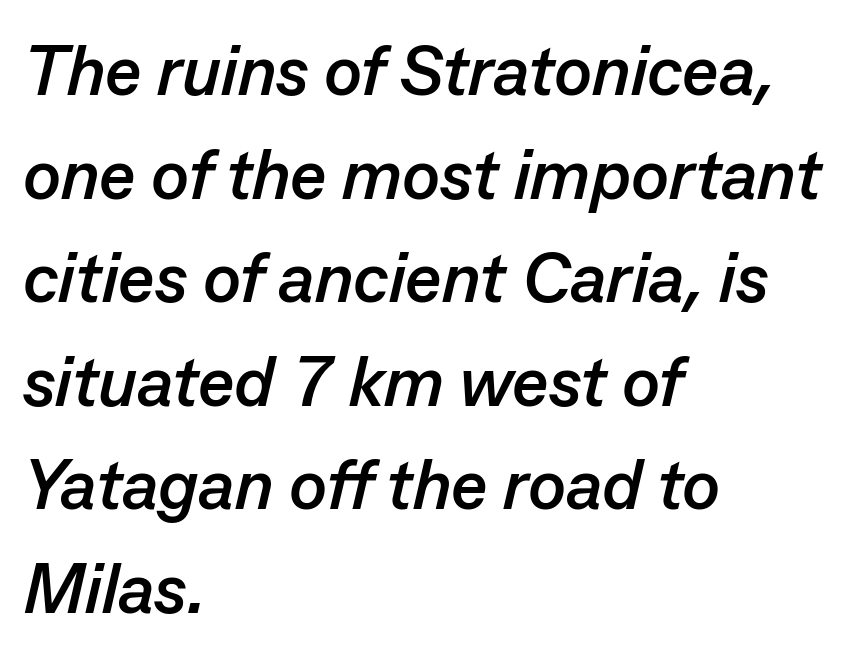
An italicized treatment has been applied to the whole sample. The space beneath each line is pristine and unruled. Observe the ordinary spacing: letters are neighbours, not strangers. These lines are rendered in a variable-pitch font. This rendering uses left alignment, leaving the right contour irregular. Evenly set lines give the paragraph a standard silhouette.
